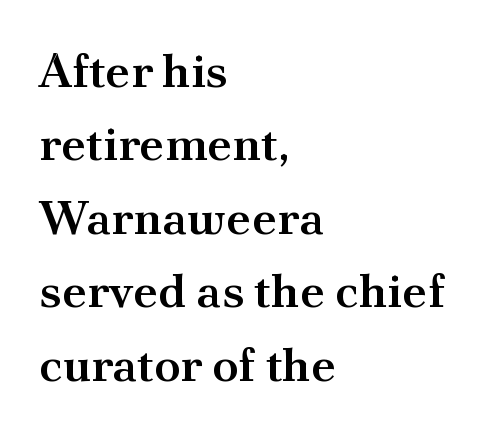
{"serif": "yes", "italic": "no", "bold": "semi", "weight": "semibold", "width": "normal", "stroke_contrast": "medium", "x_height": "small", "monospaced": "no", "underline": "no", "align": "left", "line_spacing": "normal", "line_spacing_ratio": 1.53, "letter_spacing": "normal", "letter_spacing_em": 0.0, "glyph_px": 48}
